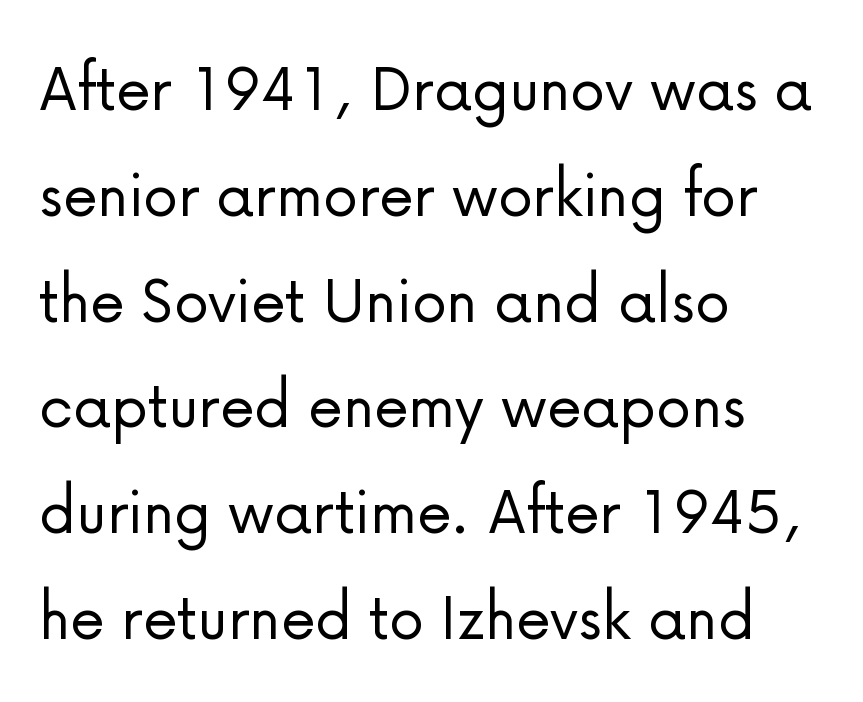
Q: Is the text bold? A: No.
Q: Is the text italic (slanted)? A: No, it is upright.
Q: Is the typeface a serif or a sans-serif typeface? A: Sans-serif.
Q: Is the text underlined? A: No.
Q: How is the paragraph aligned? A: Left-aligned.
Q: Is the spacing between letters normal or unusually wide? A: Normal.
Q: Is the spacing between lines tight, normal or loose? A: Normal.
Q: Width (condensed, normal, or wide)? A: Normal.
Q: Stroke contrast? A: Low.
Q: x-height? A: Medium.
Q: Monospaced? A: No.
